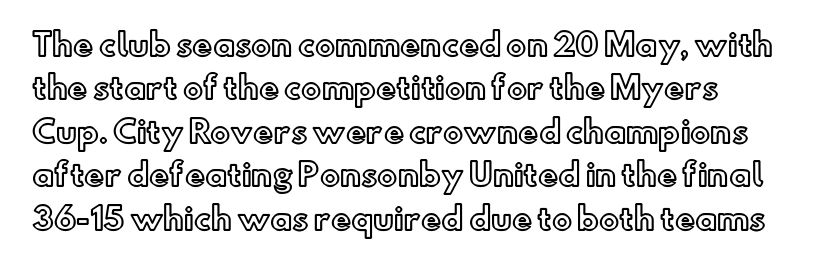
The string is rendered with underlining switched off. It's the straight-up-and-down kind of type. Is there much room between lines? A standard amount, neither cramped nor airy. Characters follow at the spacing the type designer built in. The passage shown is typed in a proportional face where columns would drift.
